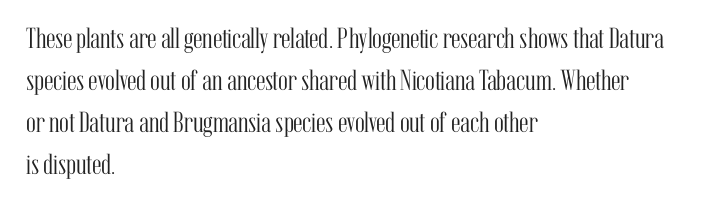
The image shows 29 px light, condensed serif type, upright; set left-aligned, normal line spacing (1.45x), normal letter spacing, not underlined; medium stroke contrast and a medium x-height.
